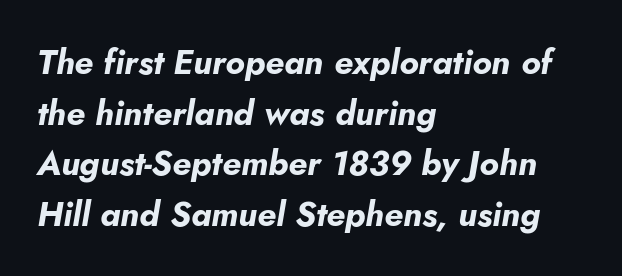
The image shows 34 px bold type, italic (leaning right); set left-aligned, normal line spacing (1.49x), normal letter spacing, not underlined; low stroke contrast and a small x-height.
